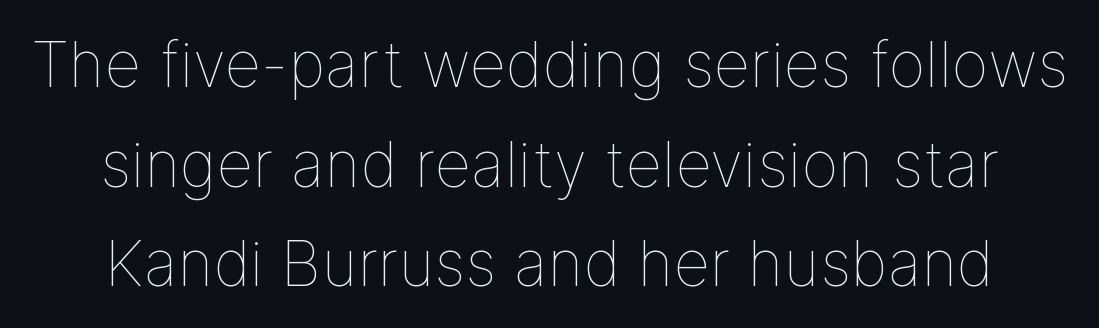
The image shows 63 px thin type, upright; set normal line spacing (1.58x), normal letter spacing, not underlined; low stroke contrast and a medium x-height.
